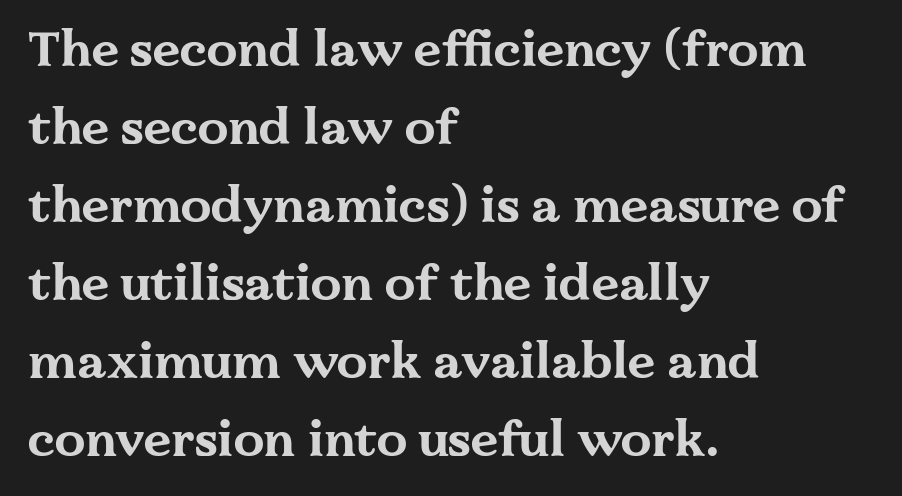
The image shows 49 px bold, wide serif type, upright; set left-aligned, normal line spacing (1.59x), normal letter spacing, not underlined; medium stroke contrast and a medium x-height.
